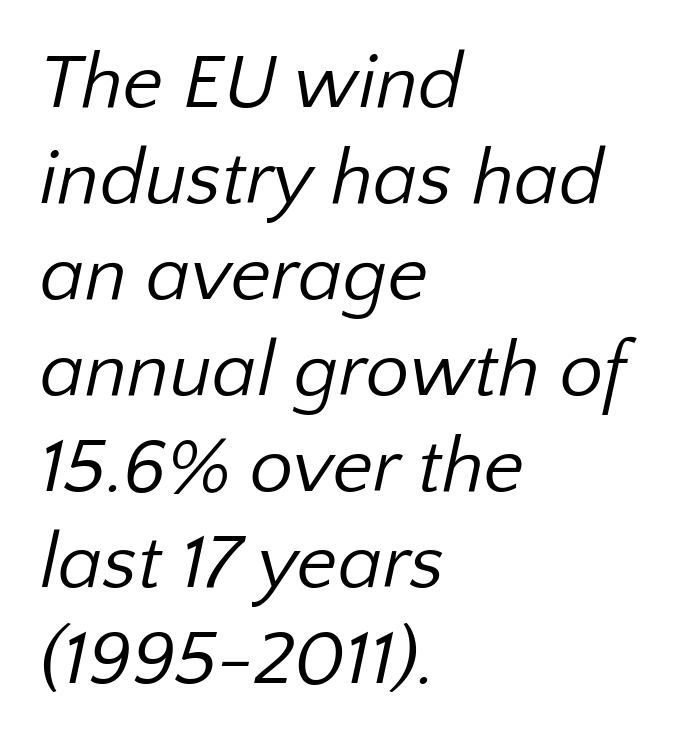
{"serif": "no", "bold": "no", "weight": "regular", "width": "normal", "stroke_contrast": "low", "x_height": "medium", "monospaced": "no", "underline": "no", "align": "left", "line_spacing_ratio": 1.23, "letter_spacing": "normal", "letter_spacing_em": 0.0, "glyph_px": 78}
